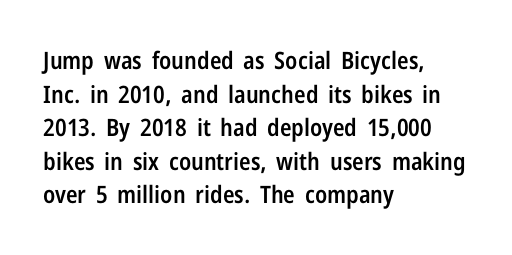
Tall strokes in this sample are plumb rather than angled. Honestly, the letter spacing is just normal — you wouldn't notice it. The foot of each line stays bare and open. The passage shown is semibold, sitting just below true bold. The space between consecutive lines is moderate.
